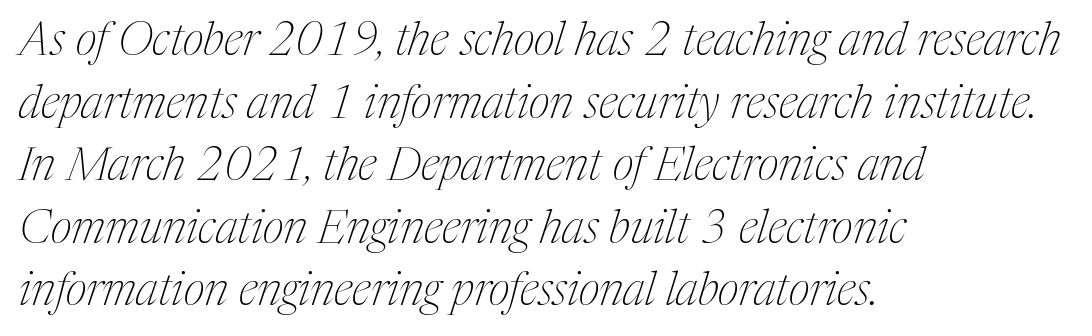
{"serif": "yes", "italic": "yes", "lean": "right", "slant_degrees": 17, "bold": "no", "weight": "thin", "width": "condensed", "stroke_contrast": "medium", "x_height": "medium", "monospaced": "no", "underline": "no", "align": "left", "line_spacing": "normal", "line_spacing_ratio": 1.36, "letter_spacing": "normal", "letter_spacing_em": 0.0, "glyph_px": 46}
